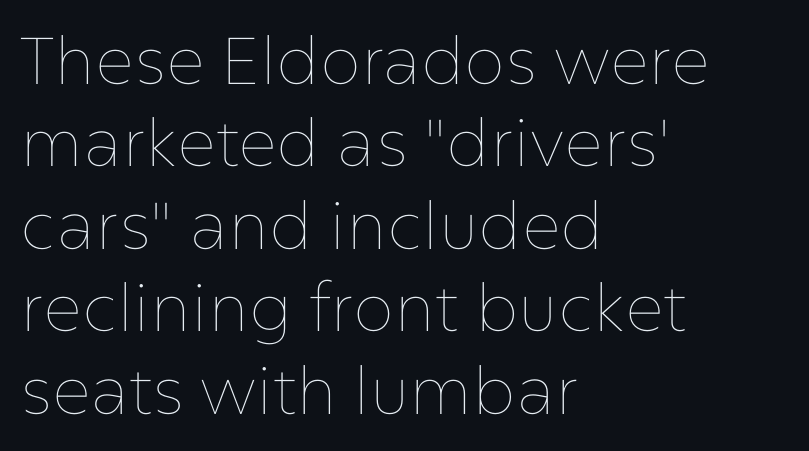
The image shows 66 px thin type, upright; set left-aligned, normal line spacing (1.25x), normal letter spacing, not underlined; low stroke contrast and a medium x-height.
